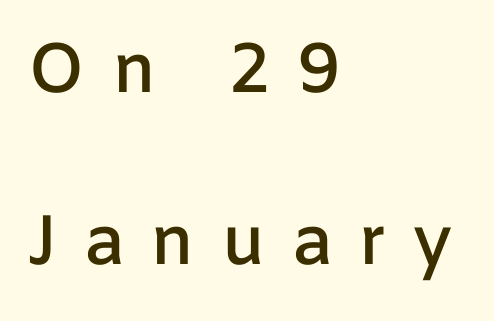
These lines are set flush left with a ragged right edge. What stands out about the letter spacing? Its width — letters are far apart. Does the lettering tilt? It doesn't — this is upright. Interline gaps are noticeably wide in this sample. Weight check: semibold — heavier than regular, not quite bold. The space beneath each line is pristine and unruled.
